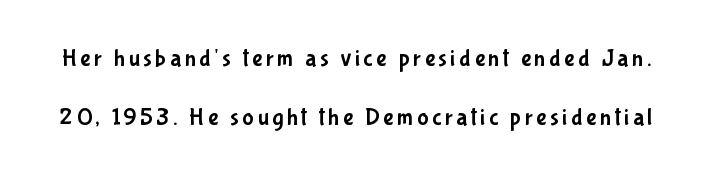
{"italic": "no", "underline": "no", "line_spacing": "loose", "line_spacing_ratio": 2.46, "glyph_px": 24}
